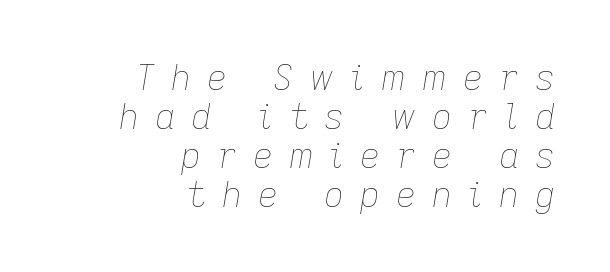
The image shows 35 px thin type, italic (leaning right); set right-aligned, tight line spacing (1.11x), unusually wide letter spacing (+0.45 em), not underlined; low stroke contrast and a medium x-height.
